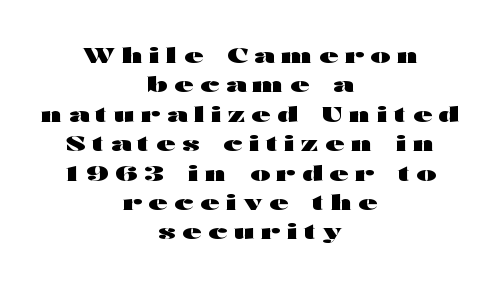
Q: Is the text bold? A: Yes.
Q: Is the text italic (slanted)? A: No, it is upright.
Q: Is the text underlined? A: No.
Q: How is the paragraph aligned? A: Centered.
Q: Is the spacing between letters normal or unusually wide? A: Unusually wide.
Q: Is the spacing between lines tight, normal or loose? A: Normal.
